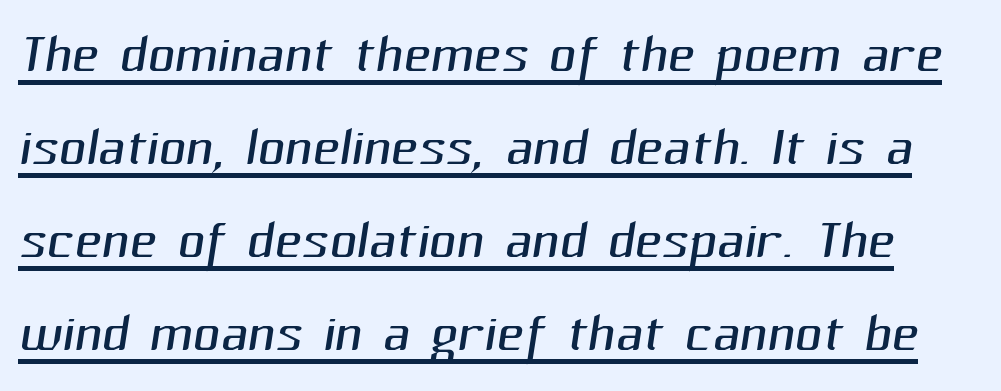
{"serif": "no", "bold": "no", "weight": "light", "width": "normal", "stroke_contrast": "medium", "x_height": "medium", "monospaced": "no", "underline": "yes", "line_spacing_ratio": 1.24, "letter_spacing": "normal", "letter_spacing_em": 0.0, "glyph_px": 75}
